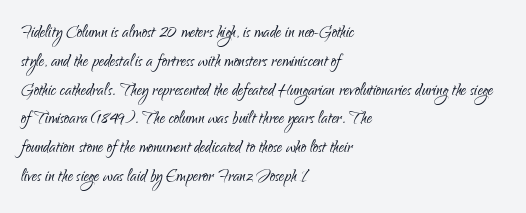
Q: Is the text bold? A: No.
Q: Is the text italic (slanted)? A: Yes.
Q: Is the text underlined? A: No.
Q: How is the paragraph aligned? A: Left-aligned.
Q: Is the spacing between letters normal or unusually wide? A: Normal.
Q: Is the spacing between lines tight, normal or loose? A: Normal.
